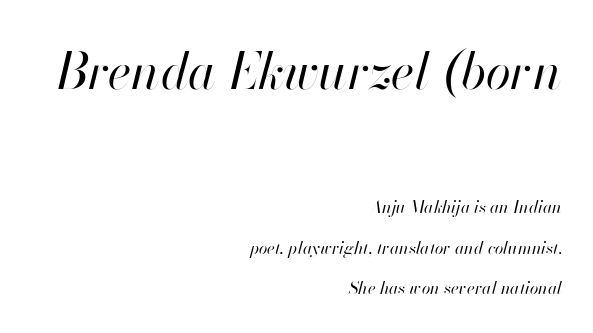
{"italic": "yes", "lean": "right", "slant_degrees": 13, "bold": "no", "weight": "regular", "width": "normal", "stroke_contrast": "high", "x_height": "small", "monospaced": "no", "underline": "no", "align": "right", "line_spacing": "loose", "line_spacing_ratio": 2.38, "letter_spacing": "normal", "letter_spacing_em": 0.0, "larger_block": "first", "size_ratio": 3.0, "glyph_px": 51}
